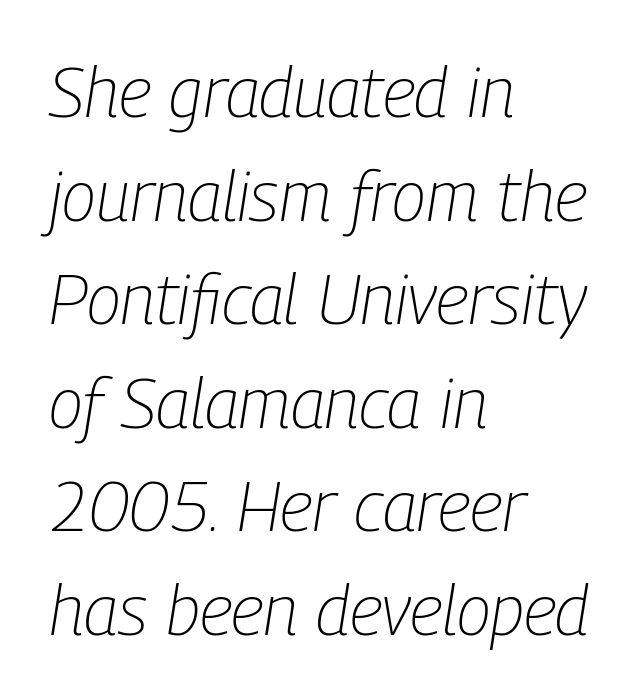
{"italic": "yes", "lean": "right", "slant_degrees": 9, "bold": "no", "weight": "light", "width": "condensed", "stroke_contrast": "low", "x_height": "medium", "monospaced": "no", "underline": "no", "align": "left", "line_spacing": "normal", "line_spacing_ratio": 1.48, "letter_spacing": "normal", "letter_spacing_em": 0.0, "glyph_px": 70}
